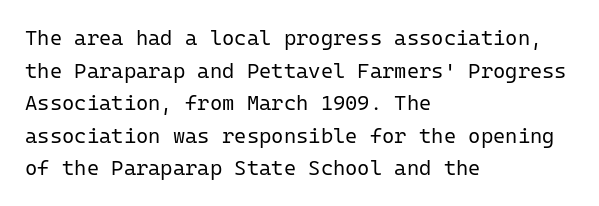
The axis of the letterforms is exactly vertical. Here the glyphs are tracked normally, forming tight word shapes. Descenders hang freely into open space. Line beginnings align vertically; line endings do not. The rows are spaced the way most documents space them.
